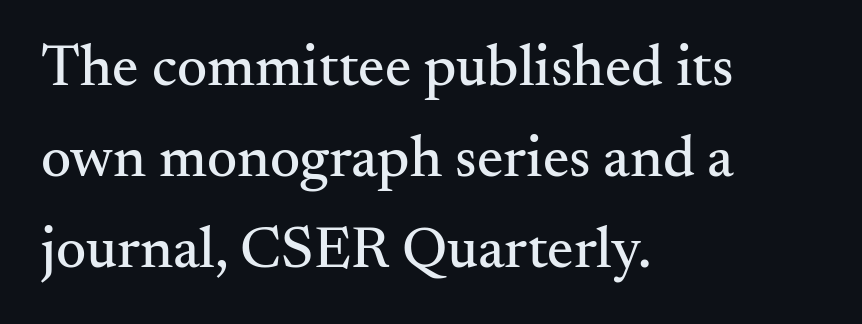
The image shows 59 px serif type, upright; set left-aligned, normal line spacing (1.54x), normal letter spacing, not underlined; medium stroke contrast and a small x-height.
